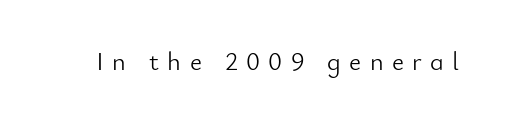
Lines of text with bare space underneath. Vertical stems look standard width or narrower in stroke. This sample uses expanded letter spacing, leaving extra air between glyphs. Quick note: not italic, upright.
